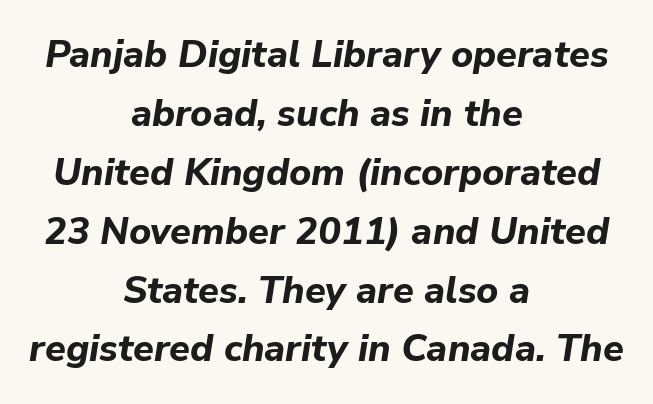
The font is running at its bold setting. Honestly, there is no underline to notice here at all. Tracking value appears to be zero — textbook default spacing. Quick note: interline space is typical. Teacher's note: observe the equal gaps on both sides — that is centered alignment. The face used here is proportionally spaced, like ordinary book or web type.
